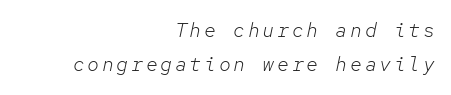
{"italic": "yes", "lean": "right", "slant_degrees": 12, "bold": "no", "underline": "no", "align": "right", "line_spacing_ratio": 1.72, "glyph_px": 20}
